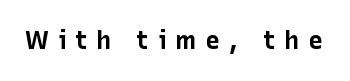
{"italic": "no", "bold": "yes", "underline": "no", "letter_spacing": "wide", "letter_spacing_em": 0.35, "glyph_px": 25}
